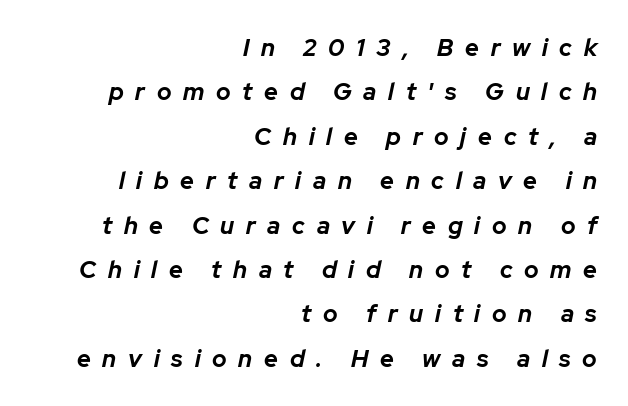
Q: Is the text bold? A: Yes.
Q: Is the text italic (slanted)? A: Yes, it leans right by about 12 degrees.
Q: Is the text underlined? A: No.
Q: How is the paragraph aligned? A: Right-aligned.
Q: Is the spacing between letters normal or unusually wide? A: Unusually wide.
